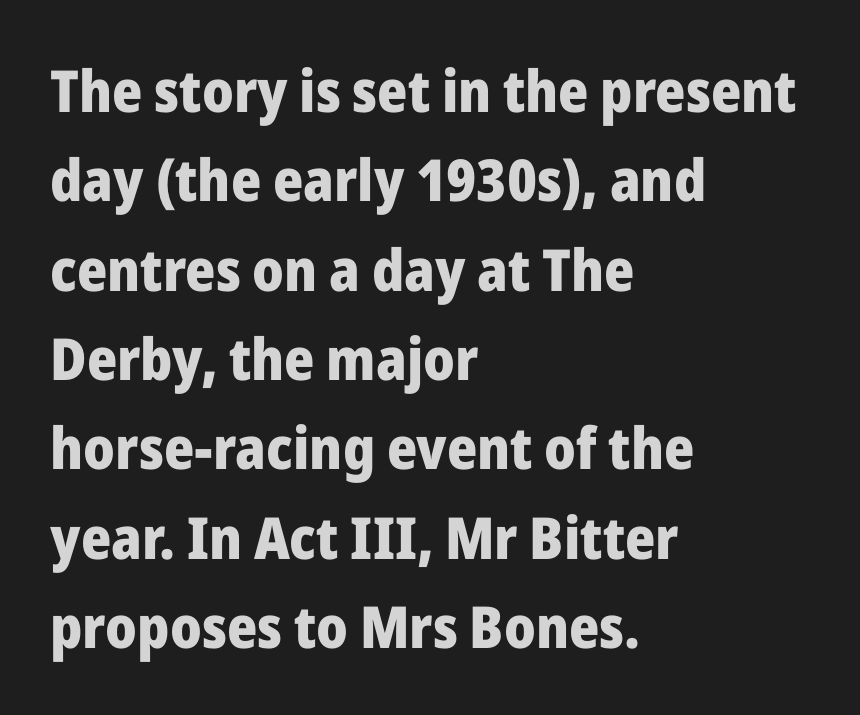
Where is the straight margin? On the left. The space directly below the letters is spotless. Is the letter spacing exaggerated? No — it looks like the ordinary default. The rendering uses natural spacing where letterforms have individual widths. This sample uses a sans-serif face.
